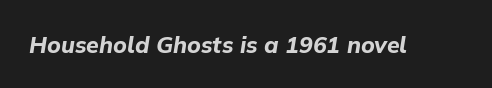
The image shows 23 px bold type, italic (leaning right); set normal letter spacing, not underlined.
